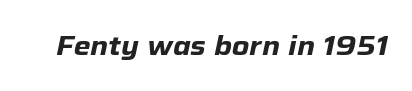
The image shows 27 px bold type, italic (leaning right); set normal letter spacing, not underlined.
